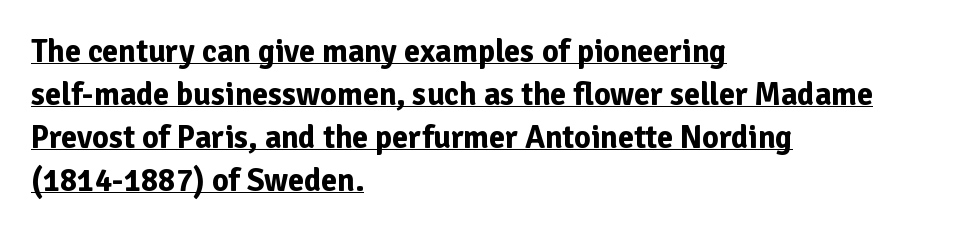
The image shows 32 px bold sans-serif type, upright; set left-aligned, normal line spacing (1.34x), normal letter spacing, underlined; low stroke contrast and a medium x-height.
